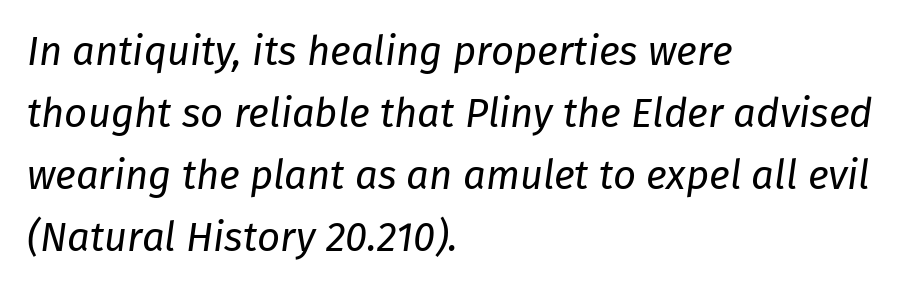
{"italic": "yes", "lean": "right", "slant_degrees": 8, "bold": "no", "weight": "regular", "width": "normal", "stroke_contrast": "low", "x_height": "medium", "monospaced": "no", "underline": "no", "align": "left", "line_spacing": "normal", "line_spacing_ratio": 1.55, "letter_spacing": "normal", "letter_spacing_em": 0.0, "glyph_px": 40}
